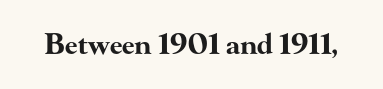
{"serif": "yes", "italic": "no", "bold": "yes", "weight": "bold", "width": "wide", "stroke_contrast": "high", "x_height": "small", "monospaced": "no", "underline": "no", "letter_spacing": "normal", "letter_spacing_em": 0.0, "glyph_px": 28}
